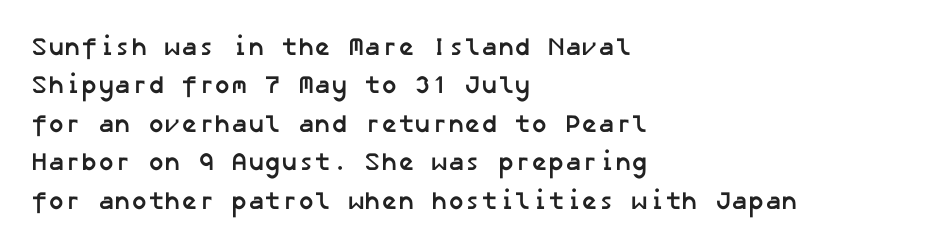
The image shows 25 px bold type; set left-aligned, normal line spacing (1.54x), normal letter spacing, not underlined.
